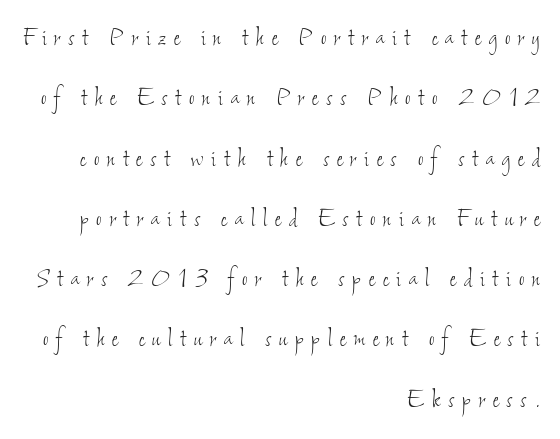
Q: Is the text bold? A: No.
Q: Is the text underlined? A: No.
Q: How is the paragraph aligned? A: Right-aligned.
Q: Is the spacing between letters normal or unusually wide? A: Unusually wide.
Q: Is the spacing between lines tight, normal or loose? A: Loose.
Q: Width (condensed, normal, or wide)? A: Condensed.
Q: Stroke contrast? A: Low.
Q: x-height? A: Small.
Q: Monospaced? A: No.
